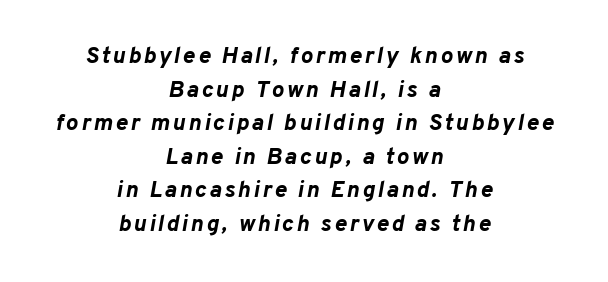
{"italic": "yes", "lean": "right", "slant_degrees": 10, "bold": "yes", "underline": "no", "align": "center", "line_spacing": "normal", "line_spacing_ratio": 1.46, "glyph_px": 23}
